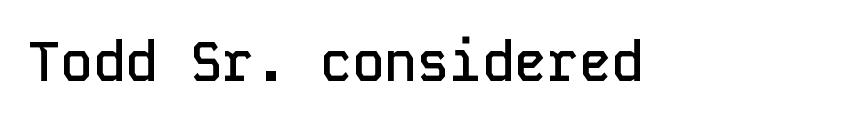
{"serif": "no", "italic": "no", "bold": "semi", "weight": "semibold", "width": "normal", "stroke_contrast": "low", "x_height": "medium", "monospaced": "yes", "underline": "no", "letter_spacing": "normal", "letter_spacing_em": 0.0, "glyph_px": 54}
